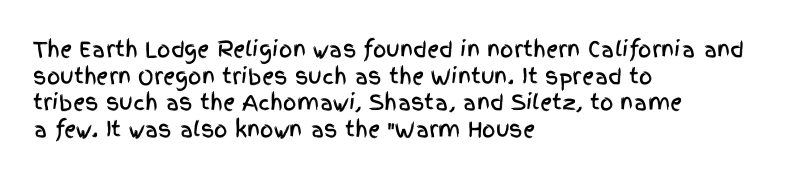
Q: Is the text italic (slanted)? A: No, it is upright.
Q: Is the text underlined? A: No.
Q: How is the paragraph aligned? A: Left-aligned.
Q: Is the spacing between letters normal or unusually wide? A: Normal.
Q: Is the spacing between lines tight, normal or loose? A: Normal.
